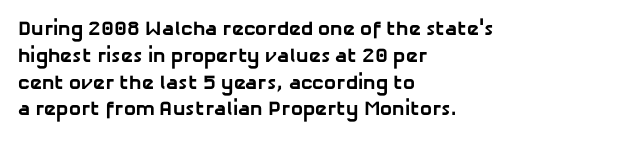
{"bold": "yes", "underline": "no", "align": "left", "line_spacing": "normal", "line_spacing_ratio": 1.34, "letter_spacing": "normal", "letter_spacing_em": 0.0, "glyph_px": 20}
